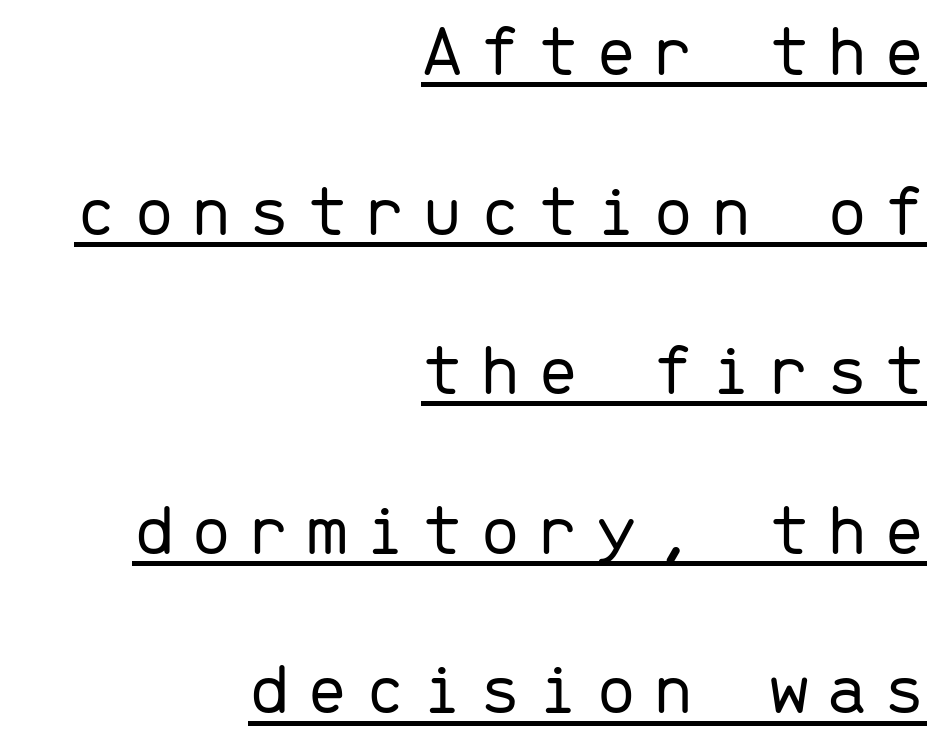
The image shows 76 px light sans-serif type, upright, monospaced; set right-aligned, loose line spacing (2.1x), unusually wide letter spacing (+0.2 em), underlined; low stroke contrast and a medium x-height.
